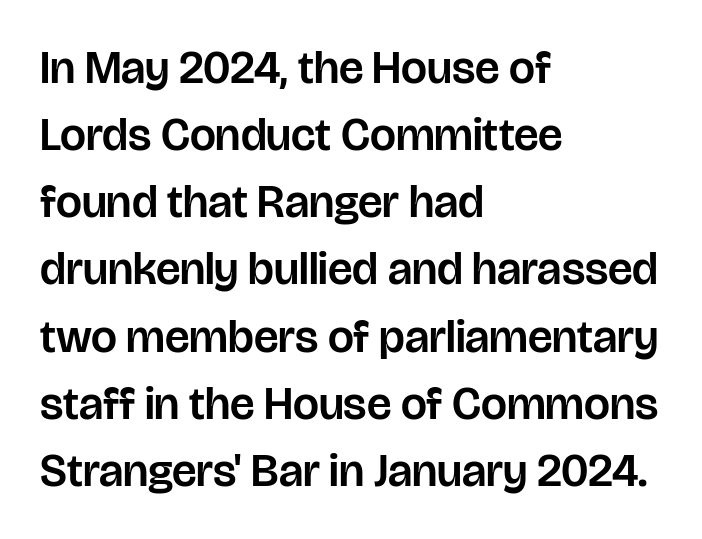
Q: Is the text italic (slanted)? A: No, it is upright.
Q: Is the typeface a serif or a sans-serif typeface? A: Sans-serif.
Q: Is the text underlined? A: No.
Q: How is the paragraph aligned? A: Left-aligned.
Q: Is the spacing between letters normal or unusually wide? A: Normal.
Q: Is the spacing between lines tight, normal or loose? A: Normal.
Q: Width (condensed, normal, or wide)? A: Normal.
Q: Stroke contrast? A: Low.
Q: x-height? A: Large.
Q: Monospaced? A: No.
